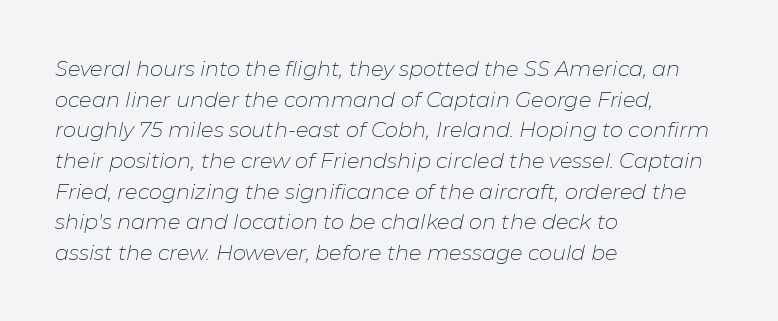
The image shows 21 px text type, italic (leaning right); set left-aligned, normal line spacing (1.46x), normal letter spacing, not underlined.
